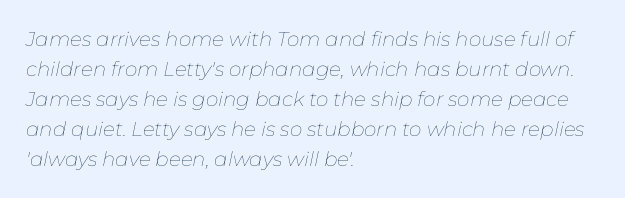
A typesetter would call this leading conventional body-copy spacing. Horizontally, the lines are justified to the leading edge only. Summary of weight: not heavy and not bold. Would a proofreader flag this as italicized? Yes.
